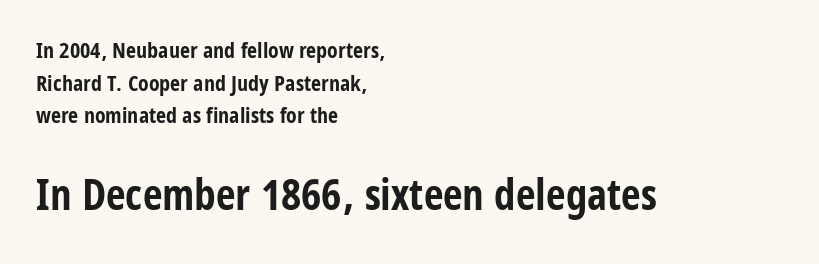
{"serif": "no", "italic": "no", "bold": "yes", "weight": "bold", "width": "condensed", "stroke_contrast": "low", "x_height": "large", "monospaced": "no", "underline": "no", "align": "left", "line_spacing": "normal", "line_spacing_ratio": 1.48, "letter_spacing": "normal", "letter_spacing_em": 0.0, "larger_block": "second", "size_ratio": 1.95, "glyph_px": 43}
